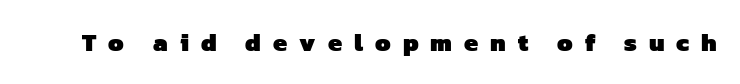
The image shows 25 px bold type; set unusually wide letter spacing (+0.48 em), not underlined.
